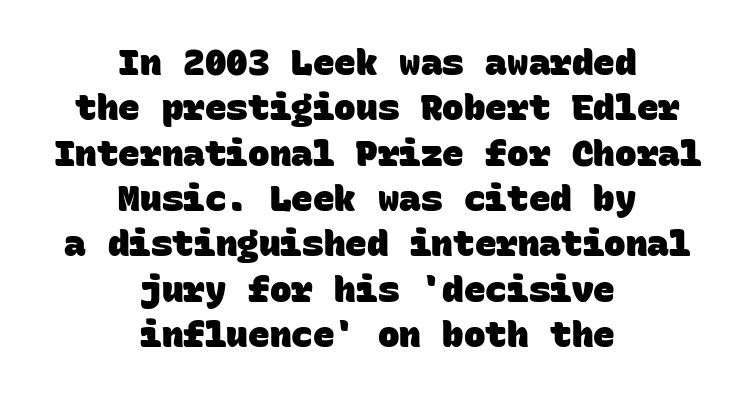
{"serif": "no", "bold": "yes", "weight": "heavy", "width": "normal", "stroke_contrast": "low", "x_height": "large", "monospaced": "yes", "underline": "no", "align": "center", "line_spacing": "normal", "line_spacing_ratio": 1.26, "letter_spacing": "normal", "letter_spacing_em": 0.0, "glyph_px": 36}
